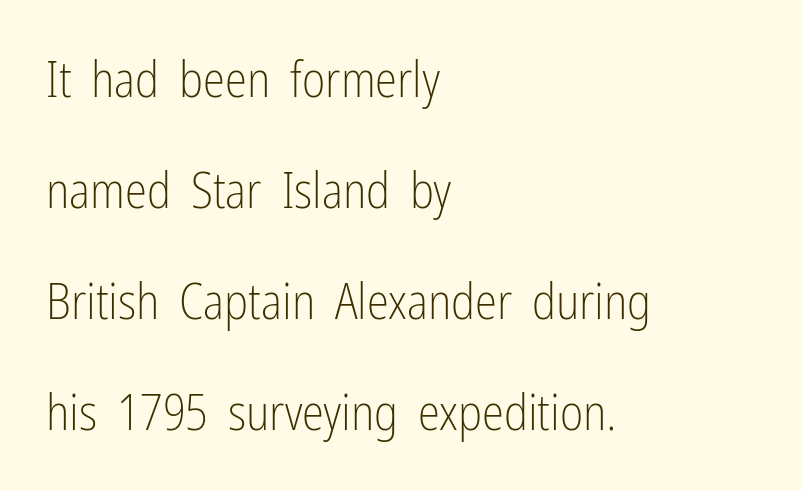
Q: Is the text bold? A: No.
Q: Is the text italic (slanted)? A: No, it is upright.
Q: Is the typeface a serif or a sans-serif typeface? A: Sans-serif.
Q: Is the text underlined? A: No.
Q: How is the paragraph aligned? A: Left-aligned.
Q: Is the spacing between letters normal or unusually wide? A: Normal.
Q: Is the spacing between lines tight, normal or loose? A: Loose.
Q: Width (condensed, normal, or wide)? A: Condensed.
Q: Stroke contrast? A: Low.
Q: x-height? A: Medium.
Q: Monospaced? A: No.
